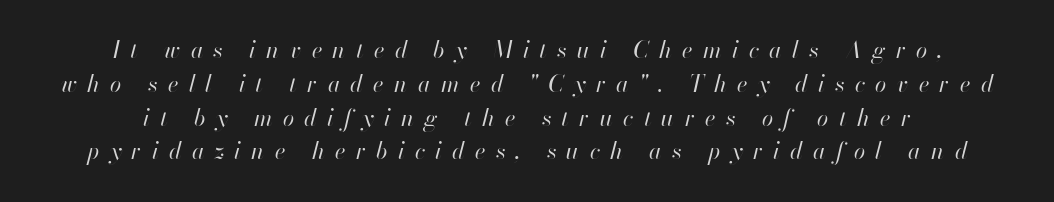
The image shows 23 px text type, italic (leaning right); set centered, normal line spacing (1.47x), unusually wide letter spacing (+0.45 em), not underlined.
